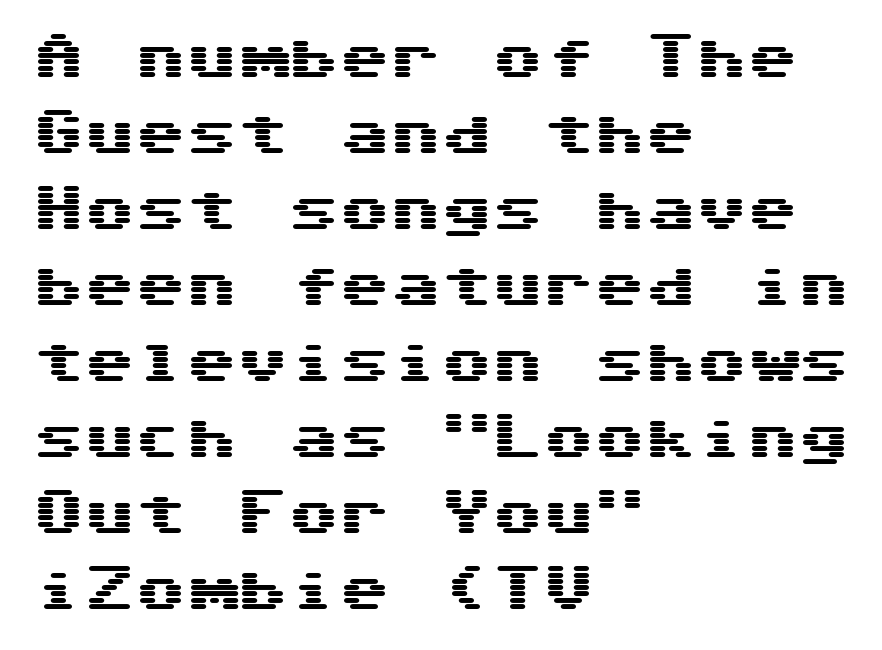
The image shows 51 px wide sans-serif type, upright; set left-aligned, normal line spacing (1.49x), normal letter spacing, not underlined; medium stroke contrast and a medium x-height.
